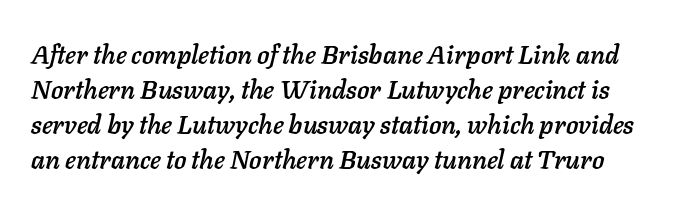
The image shows 26 px text type, italic (leaning right); set normal line spacing (1.34x), normal letter spacing, not underlined.
